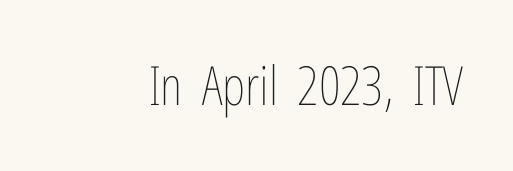
{"italic": "no", "bold": "no", "weight": "thin", "width": "condensed", "stroke_contrast": "low", "x_height": "medium", "monospaced": "no", "underline": "no", "letter_spacing": "normal", "letter_spacing_em": 0.0, "glyph_px": 54}
